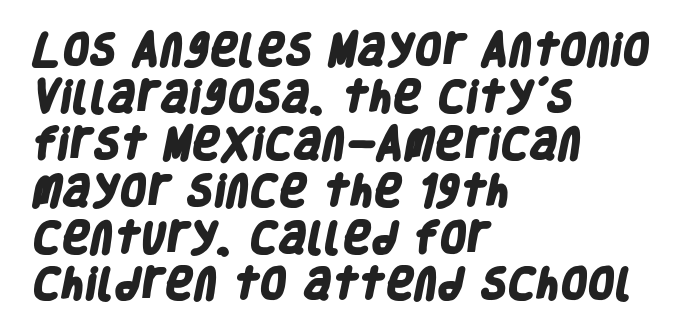
Spacing verdict: proportional, widths tailored to each character. The passage shown is typeset with a sans-serif family. The string is rendered with underlining switched off. Words appear dense and cohesive because spacing is normal. Horizontal bands of white between lines are of average thickness. These lines are set flush left with a ragged right edge.
